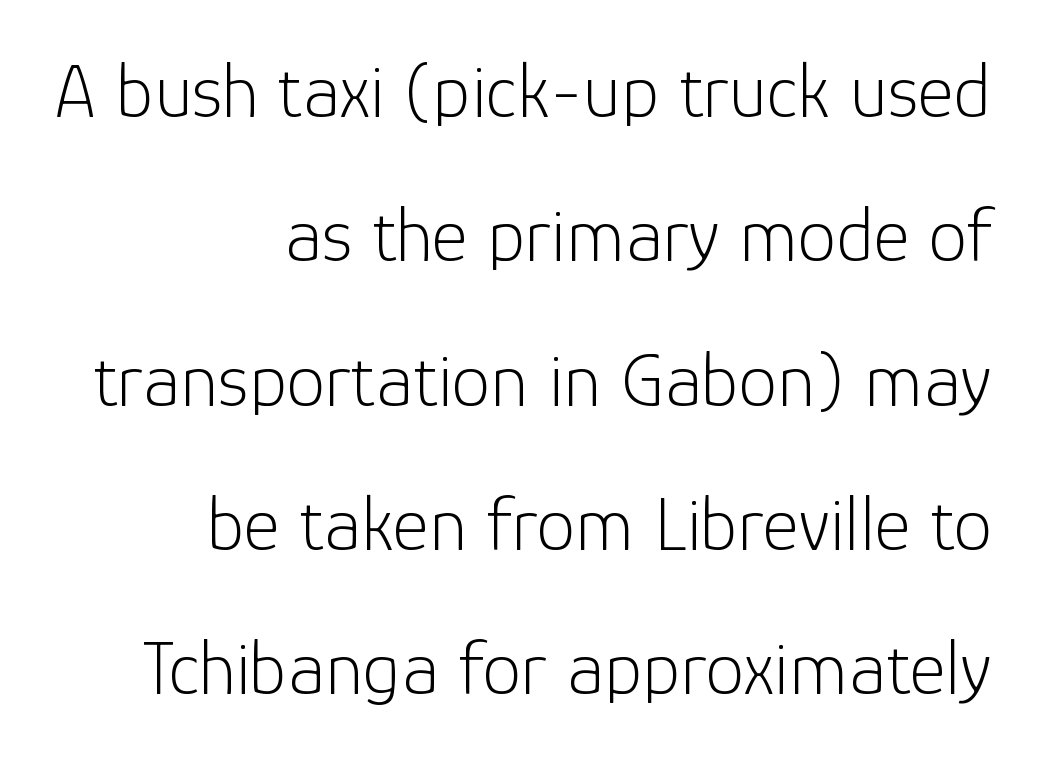
The text was rendered using a sans face with plain stroke endings. The font's upright variant was chosen for this text. The letterforms sit shoulder to shoulder at normal distance. The compositor pushed each line to the right boundary.
